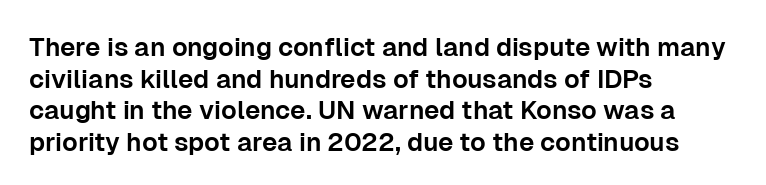
Q: Is the text italic (slanted)? A: No, it is upright.
Q: Is the text underlined? A: No.
Q: How is the paragraph aligned? A: Left-aligned.
Q: Is the spacing between letters normal or unusually wide? A: Normal.
